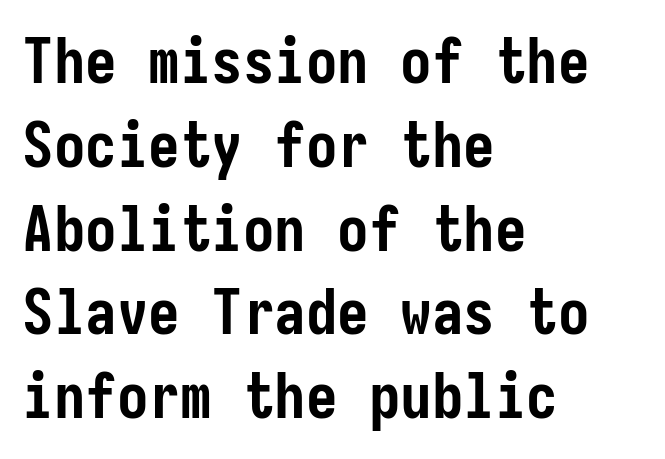
{"serif": "no", "italic": "no", "bold": "yes", "weight": "semibold", "width": "condensed", "stroke_contrast": "low", "x_height": "medium", "underline": "no", "align": "left", "line_spacing": "normal", "line_spacing_ratio": 1.33, "letter_spacing": "normal", "letter_spacing_em": 0.0, "glyph_px": 63}
